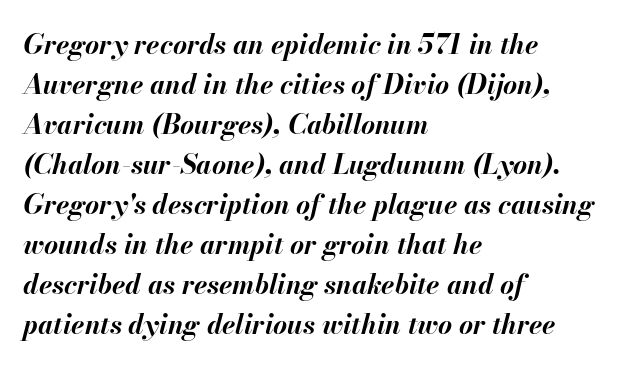
{"italic": "yes", "lean": "right", "slant_degrees": 13, "bold": "yes", "underline": "no", "align": "left", "line_spacing": "normal", "line_spacing_ratio": 1.48, "letter_spacing": "normal", "letter_spacing_em": 0.0, "glyph_px": 27}
